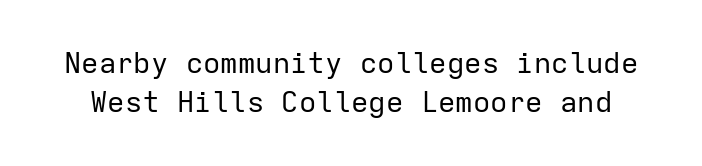
Q: Is the text bold? A: No.
Q: Is the text italic (slanted)? A: No, it is upright.
Q: Is the typeface a serif or a sans-serif typeface? A: Sans-serif.
Q: Is the text underlined? A: No.
Q: Is the spacing between letters normal or unusually wide? A: Normal.
Q: Is the spacing between lines tight, normal or loose? A: Normal.
Q: Width (condensed, normal, or wide)? A: Normal.
Q: Stroke contrast? A: Low.
Q: x-height? A: Medium.
Q: Monospaced? A: Yes.
